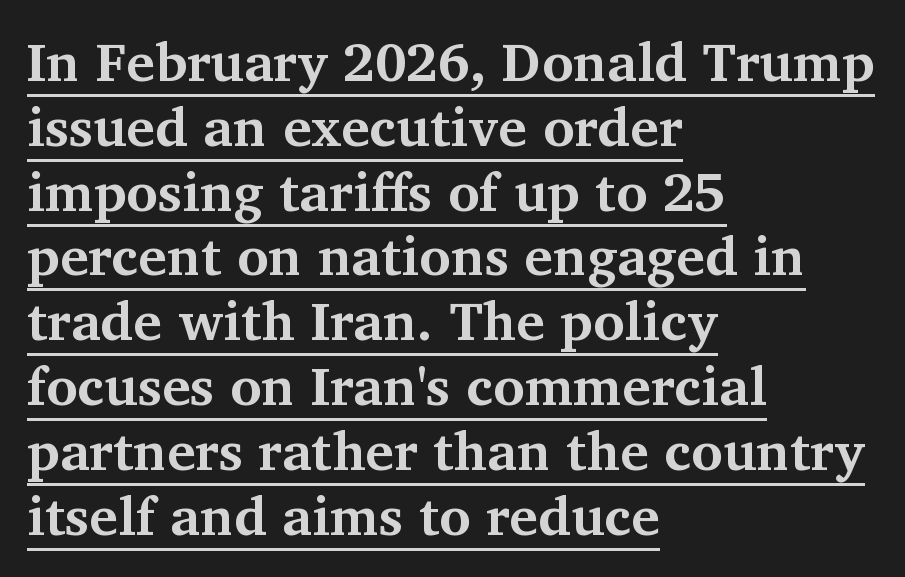
The image shows 54 px bold serif type, upright; set left-aligned, line spacing 1.2x, normal letter spacing, underlined; medium stroke contrast and a medium x-height.
